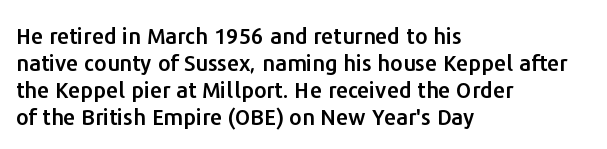
Q: Is the text italic (slanted)? A: No, it is upright.
Q: Is the text underlined? A: No.
Q: How is the paragraph aligned? A: Left-aligned.
Q: Is the spacing between letters normal or unusually wide? A: Normal.
